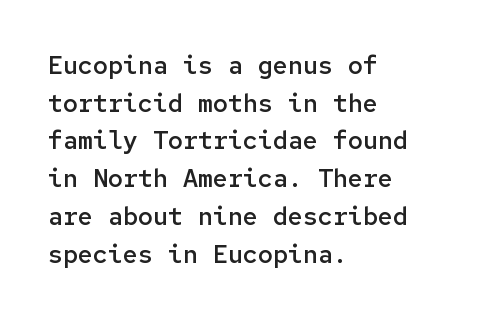
The foot of each line stays bare and open. Horizontal bands of white between lines are of average thickness. A fair bit of extra ink — the face is semibold, not bold. Where is the straight margin? On the left.
